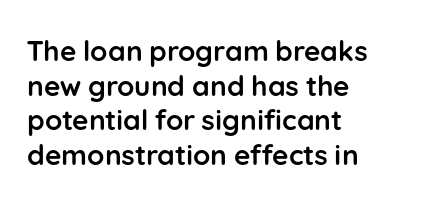
The image shows 28 px semibold sans-serif type, upright; set left-aligned, line spacing 1.24x, normal letter spacing, not underlined; low stroke contrast and a medium x-height.
